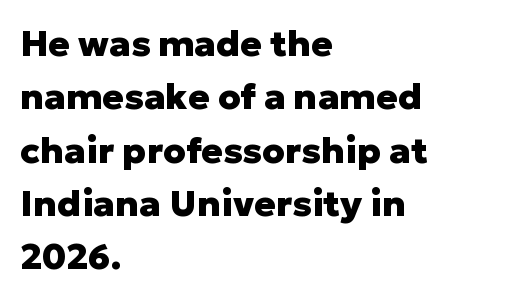
Q: Is the text bold? A: Yes.
Q: Is the text italic (slanted)? A: No, it is upright.
Q: Is the typeface a serif or a sans-serif typeface? A: Sans-serif.
Q: Is the text underlined? A: No.
Q: How is the paragraph aligned? A: Left-aligned.
Q: Is the spacing between letters normal or unusually wide? A: Normal.
Q: Is the spacing between lines tight, normal or loose? A: Normal.
Q: Width (condensed, normal, or wide)? A: Normal.
Q: Stroke contrast? A: Low.
Q: x-height? A: Medium.
Q: Monospaced? A: No.
